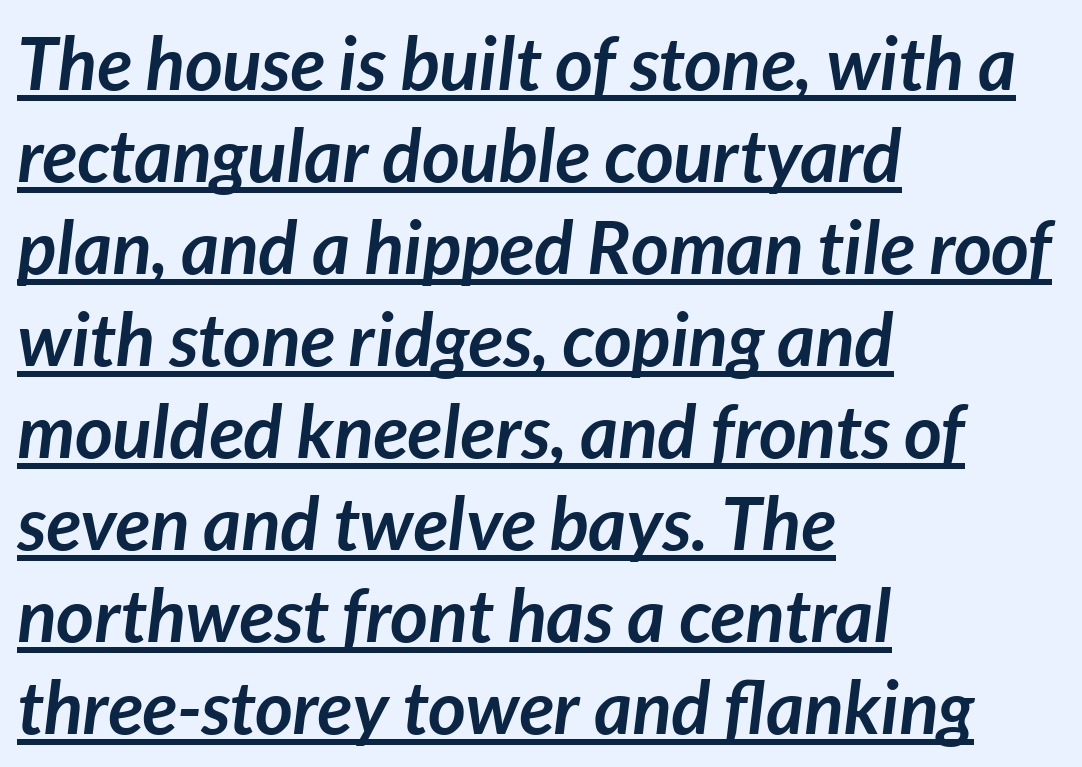
Q: Is the text bold? A: Yes.
Q: Is the text italic (slanted)? A: Yes, it leans right by about 7 degrees.
Q: Is the text underlined? A: Yes.
Q: How is the paragraph aligned? A: Left-aligned.
Q: Is the spacing between letters normal or unusually wide? A: Normal.
Q: Is the spacing between lines tight, normal or loose? A: Normal.
Q: Width (condensed, normal, or wide)? A: Normal.
Q: Stroke contrast? A: Low.
Q: x-height? A: Medium.
Q: Monospaced? A: No.
